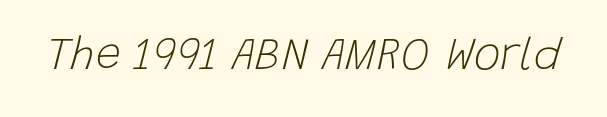
{"italic": "yes", "lean": "right", "slant_degrees": 15, "bold": "no", "weight": "light", "width": "normal", "stroke_contrast": "low", "x_height": "large", "monospaced": "no", "underline": "no", "letter_spacing": "normal", "letter_spacing_em": 0.0, "glyph_px": 45}
